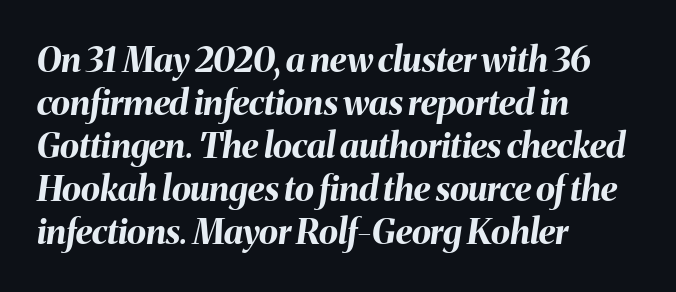
The image shows 35 px bold type, italic (leaning right); set left-aligned, line spacing 1.23x, normal letter spacing, not underlined; medium stroke contrast and a medium x-height.
